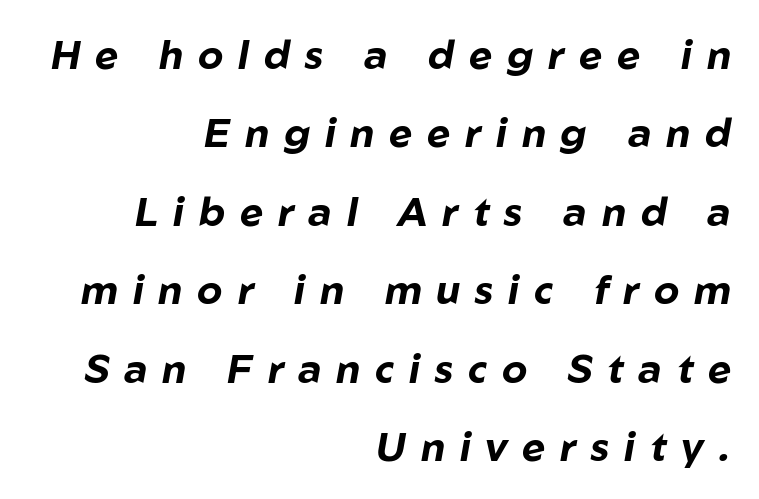
The image shows 40 px bold type, italic (leaning right); set right-aligned, loose line spacing (1.96x), unusually wide letter spacing (+0.37 em), not underlined; low stroke contrast and a medium x-height.
